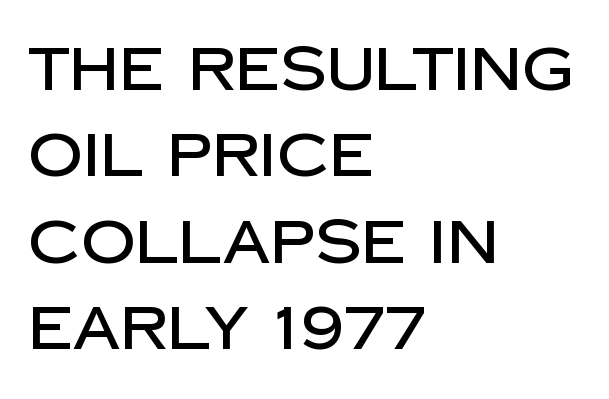
Q: Is the text italic (slanted)? A: No, it is upright.
Q: Is the typeface a serif or a sans-serif typeface? A: Sans-serif.
Q: Is the text underlined? A: No.
Q: How is the paragraph aligned? A: Left-aligned.
Q: Is the spacing between letters normal or unusually wide? A: Normal.
Q: Is the spacing between lines tight, normal or loose? A: Normal.
Q: Width (condensed, normal, or wide)? A: Normal.
Q: Stroke contrast? A: Low.
Q: x-height? A: Large.
Q: Monospaced? A: No.
